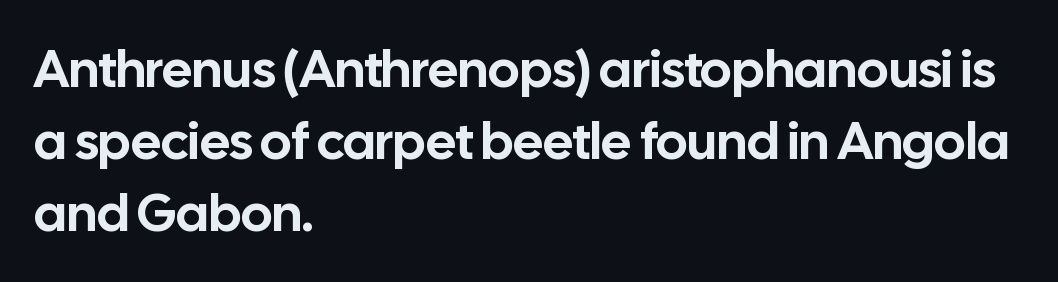
The foot of each line stays bare and open. A typesetter would call this proportional, since set widths differ per character. Does the leading feel generous? No, just average. Which margin do the lines hug? The left one — the right edge is uneven. The horizontal fit of the characters is conventional and even.
